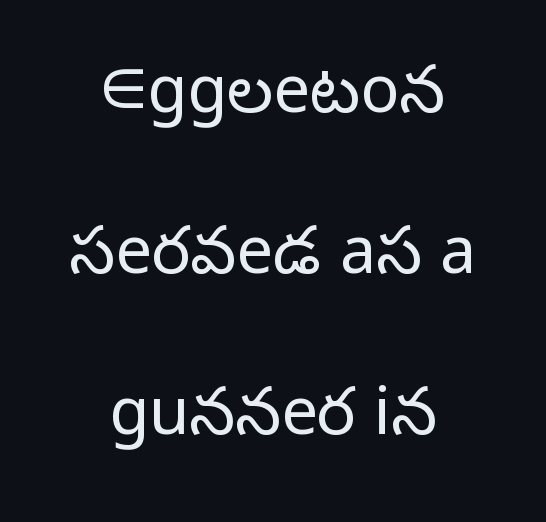
Q: Is the text bold? A: No.
Q: Is the text italic (slanted)? A: No, it is upright.
Q: Is the typeface a serif or a sans-serif typeface? A: Sans-serif.
Q: Is the text underlined? A: No.
Q: How is the paragraph aligned? A: Centered.
Q: Is the spacing between letters normal or unusually wide? A: Normal.
Q: Is the spacing between lines tight, normal or loose? A: Loose.
Q: Width (condensed, normal, or wide)? A: Normal.
Q: Stroke contrast? A: Low.
Q: x-height? A: Medium.
Q: Monospaced? A: No.
